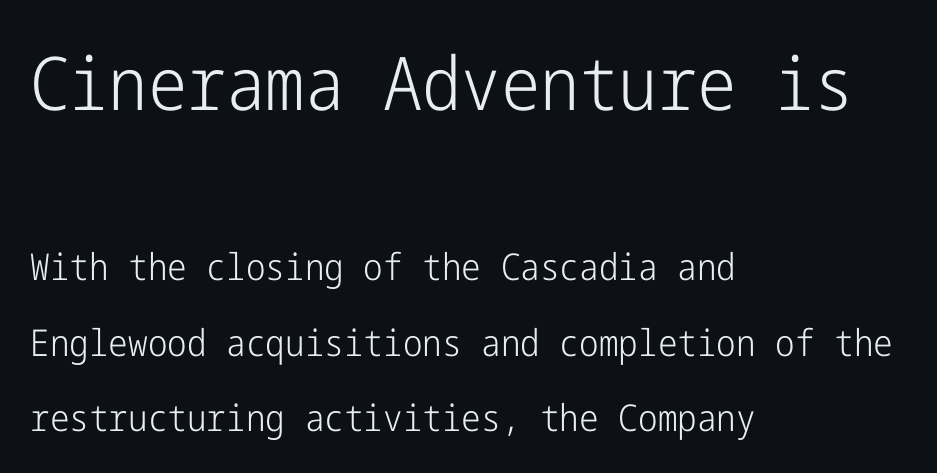
The image shows 74 px light, condensed sans-serif type, upright; set left-aligned, loose line spacing (2.04x), normal letter spacing, not underlined; the first (top) block is 2.0x larger; low stroke contrast and a medium x-height.
